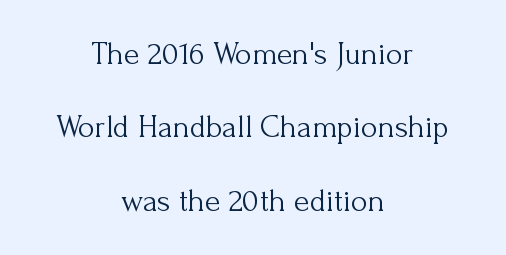
Q: Is the text bold? A: No.
Q: Is the text italic (slanted)? A: No, it is upright.
Q: Is the typeface a serif or a sans-serif typeface? A: Serif.
Q: Is the text underlined? A: No.
Q: How is the paragraph aligned? A: Centered.
Q: Is the spacing between letters normal or unusually wide? A: Normal.
Q: Is the spacing between lines tight, normal or loose? A: Loose.
Q: Width (condensed, normal, or wide)? A: Normal.
Q: Stroke contrast? A: Medium.
Q: x-height? A: Small.
Q: Monospaced? A: No.
